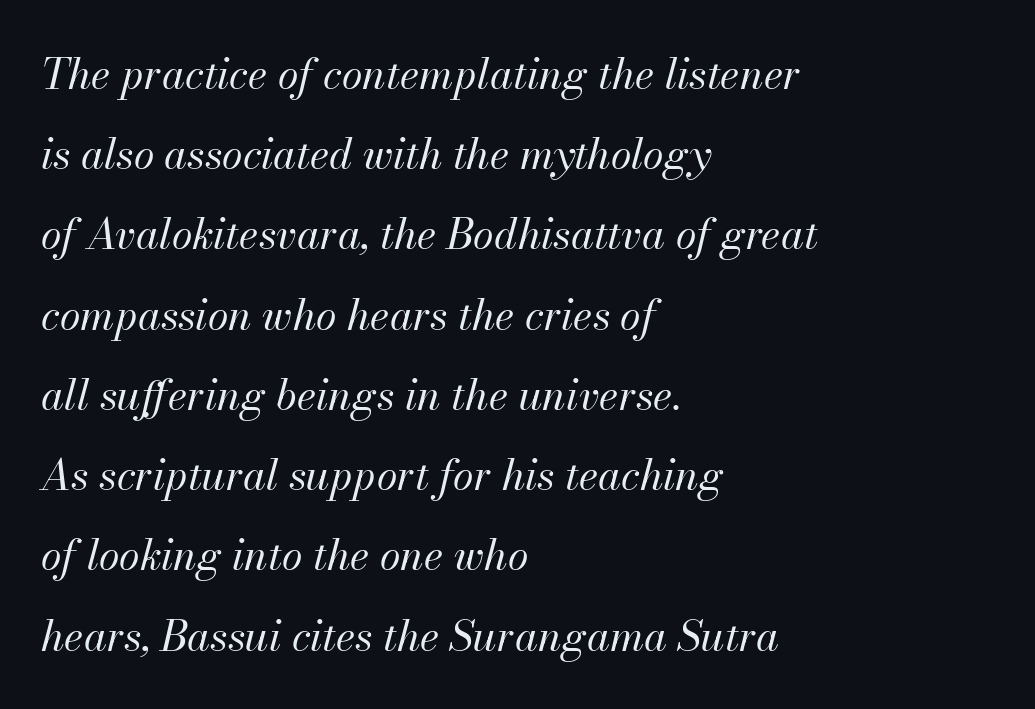
Q: Is the text bold? A: No.
Q: Is the text italic (slanted)? A: Yes, it leans right by about 13 degrees.
Q: Is the text underlined? A: No.
Q: How is the paragraph aligned? A: Left-aligned.
Q: Is the spacing between letters normal or unusually wide? A: Normal.
Q: Is the spacing between lines tight, normal or loose? A: Loose.
Q: Width (condensed, normal, or wide)? A: Normal.
Q: Stroke contrast? A: Medium.
Q: x-height? A: Small.
Q: Monospaced? A: No.
